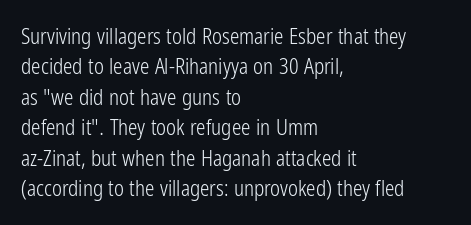
{"italic": "no", "bold": "no", "underline": "no", "align": "left", "line_spacing": "normal", "line_spacing_ratio": 1.45, "letter_spacing": "normal", "letter_spacing_em": 0.0, "glyph_px": 21}
